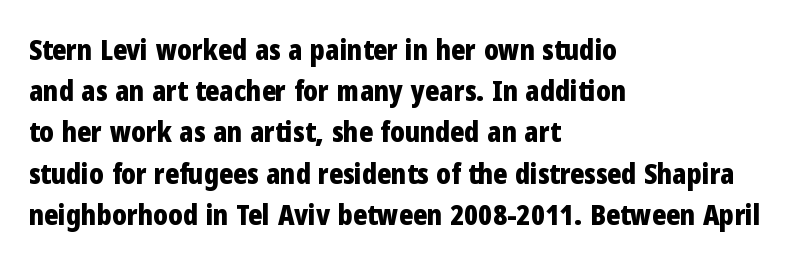
The image shows 29 px bold, condensed sans-serif type, upright; set left-aligned, normal line spacing (1.42x), normal letter spacing, not underlined; low stroke contrast and a medium x-height.
